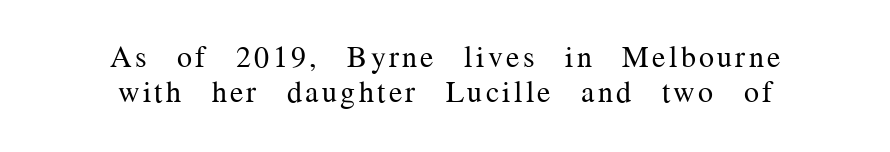
{"serif": "yes", "italic": "no", "bold": "no", "weight": "regular", "width": "normal", "stroke_contrast": "medium", "x_height": "medium", "monospaced": "no", "underline": "no", "align": "center", "line_spacing_ratio": 1.17, "glyph_px": 30}
